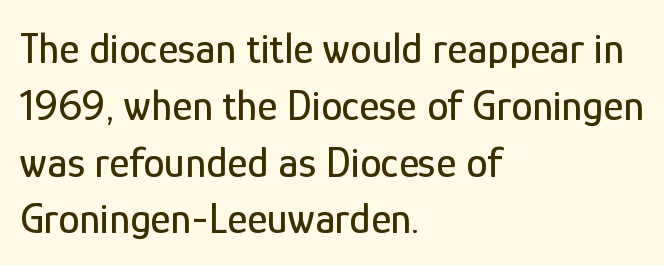
Q: Is the text italic (slanted)? A: No, it is upright.
Q: Is the typeface a serif or a sans-serif typeface? A: Sans-serif.
Q: Is the text underlined? A: No.
Q: How is the paragraph aligned? A: Left-aligned.
Q: Is the spacing between letters normal or unusually wide? A: Normal.
Q: Is the spacing between lines tight, normal or loose? A: Normal.
Q: Width (condensed, normal, or wide)? A: Condensed.
Q: Stroke contrast? A: Low.
Q: x-height? A: Medium.
Q: Monospaced? A: No.
